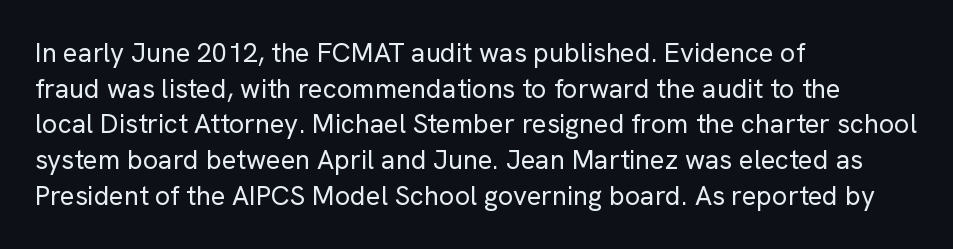
Notice how descenders clear the ascenders below comfortably — that's standard leading. Rule under the text: the space is simply empty. This rendering uses left alignment, leaving the right contour irregular. The type sits square on the baseline with zero lean. The font sits on the lighter half of the weight spectrum, regular included. The gaps between neighbouring characters are ordinary and unremarkable.
